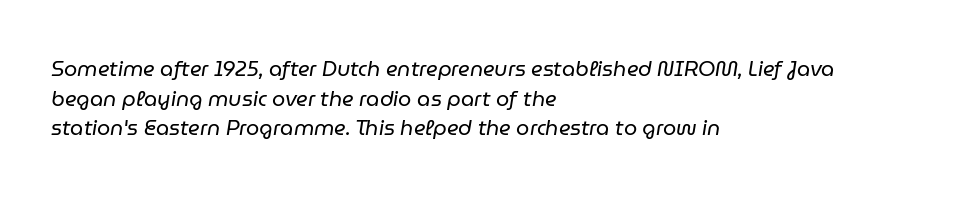
Q: Is the text bold? A: No.
Q: Is the text italic (slanted)? A: Yes, it leans right by about 9 degrees.
Q: Is the text underlined? A: No.
Q: How is the paragraph aligned? A: Left-aligned.
Q: Is the spacing between letters normal or unusually wide? A: Normal.
Q: Is the spacing between lines tight, normal or loose? A: Normal.
